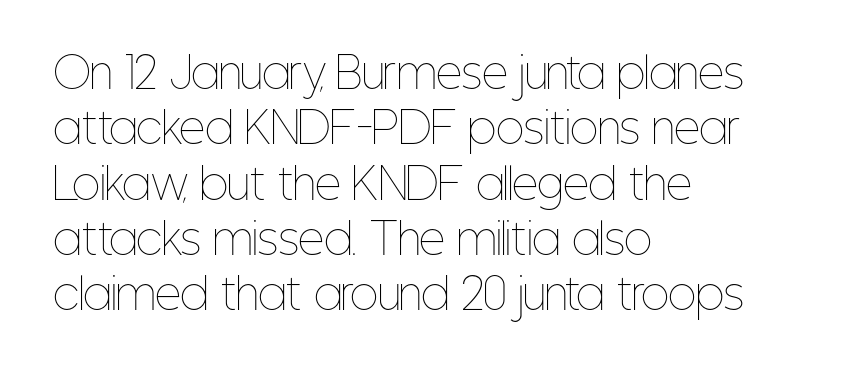
Q: Is the text bold? A: No.
Q: Is the text italic (slanted)? A: No, it is upright.
Q: Is the text underlined? A: No.
Q: How is the paragraph aligned? A: Left-aligned.
Q: Is the spacing between letters normal or unusually wide? A: Normal.
Q: Is the spacing between lines tight, normal or loose? A: Normal.
Q: Width (condensed, normal, or wide)? A: Condensed.
Q: Stroke contrast? A: Low.
Q: x-height? A: Medium.
Q: Monospaced? A: No.
